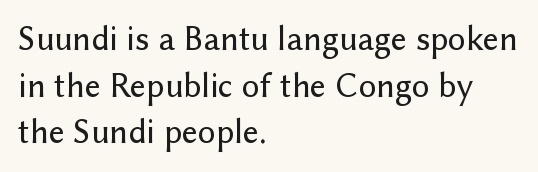
{"serif": "no", "italic": "no", "width": "normal", "stroke_contrast": "low", "x_height": "medium", "monospaced": "no", "underline": "no", "align": "left", "line_spacing": "normal", "line_spacing_ratio": 1.33, "letter_spacing": "normal", "letter_spacing_em": 0.0, "glyph_px": 35}
